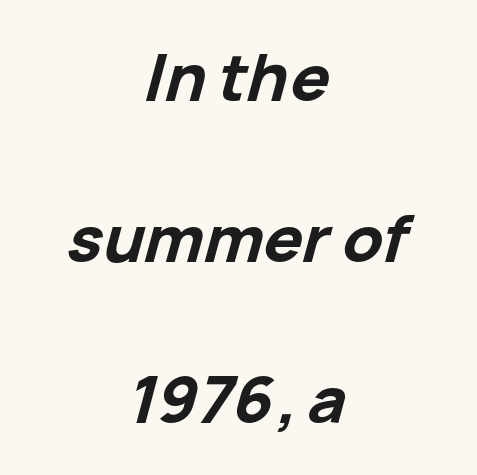
The image shows 65 px bold type, italic (leaning right); set centered, loose line spacing (2.48x), normal letter spacing, not underlined; low stroke contrast and a medium x-height.
